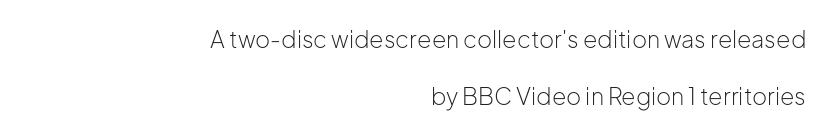
{"italic": "no", "bold": "no", "underline": "no", "align": "right", "line_spacing": "loose", "line_spacing_ratio": 2.49, "letter_spacing": "normal", "letter_spacing_em": 0.0, "glyph_px": 23}
